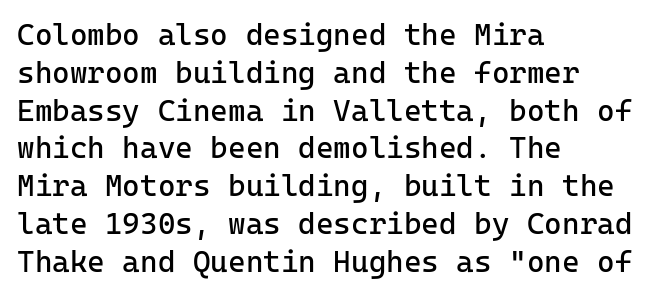
Q: Is the text bold? A: No.
Q: Is the text italic (slanted)? A: No, it is upright.
Q: Is the typeface a serif or a sans-serif typeface? A: Sans-serif.
Q: Is the text underlined? A: No.
Q: How is the paragraph aligned? A: Left-aligned.
Q: Is the spacing between letters normal or unusually wide? A: Normal.
Q: Is the spacing between lines tight, normal or loose? A: Normal.
Q: Width (condensed, normal, or wide)? A: Normal.
Q: Stroke contrast? A: Low.
Q: x-height? A: Medium.
Q: Monospaced? A: Yes.
